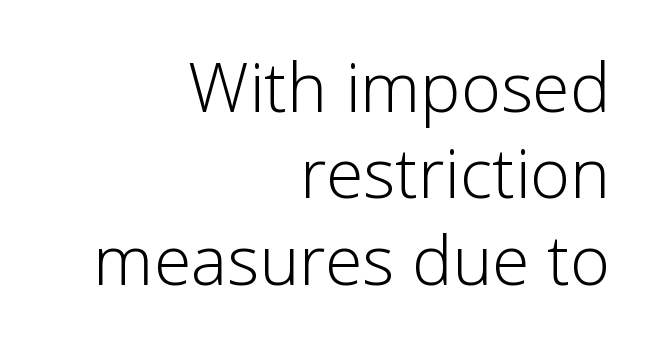
Q: Is the text bold? A: No.
Q: Is the text italic (slanted)? A: No, it is upright.
Q: Is the typeface a serif or a sans-serif typeface? A: Sans-serif.
Q: Is the text underlined? A: No.
Q: How is the paragraph aligned? A: Right-aligned.
Q: Is the spacing between letters normal or unusually wide? A: Normal.
Q: Is the spacing between lines tight, normal or loose? A: Normal.
Q: Width (condensed, normal, or wide)? A: Normal.
Q: Stroke contrast? A: Low.
Q: x-height? A: Medium.
Q: Monospaced? A: No.
